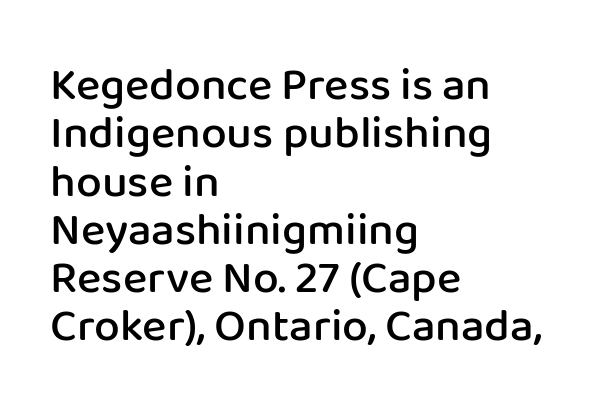
{"serif": "no", "italic": "no", "bold": "semi", "weight": "semibold", "width": "normal", "stroke_contrast": "low", "x_height": "medium", "monospaced": "no", "underline": "no", "align": "left", "line_spacing": "tight", "line_spacing_ratio": 1.05, "letter_spacing": "normal", "letter_spacing_em": 0.0, "glyph_px": 46}
